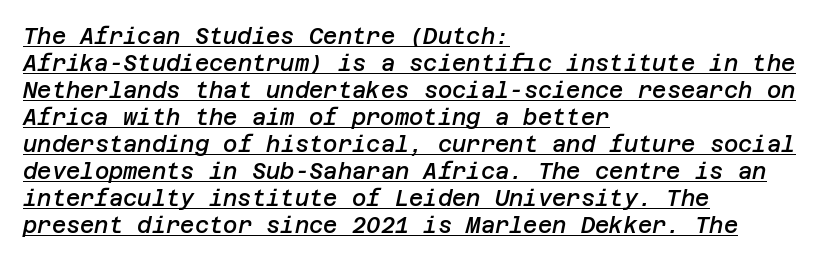
The image shows 22 px text type, italic (leaning right); set left-aligned, line spacing 1.23x, normal letter spacing, underlined.
